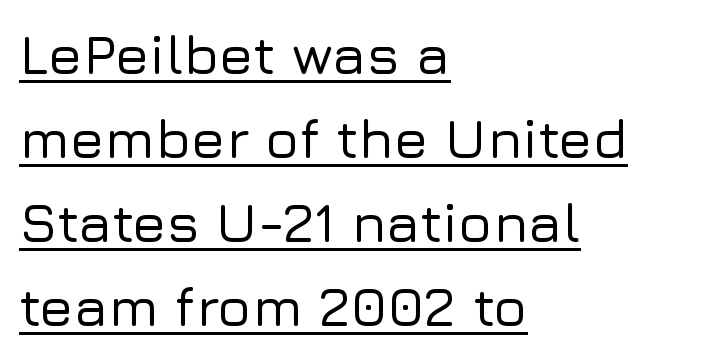
Q: Is the text italic (slanted)? A: No, it is upright.
Q: Is the typeface a serif or a sans-serif typeface? A: Sans-serif.
Q: Is the text underlined? A: Yes.
Q: How is the paragraph aligned? A: Left-aligned.
Q: Is the spacing between letters normal or unusually wide? A: Normal.
Q: Is the spacing between lines tight, normal or loose? A: Normal.
Q: Width (condensed, normal, or wide)? A: Normal.
Q: Stroke contrast? A: Low.
Q: x-height? A: Medium.
Q: Monospaced? A: No.
